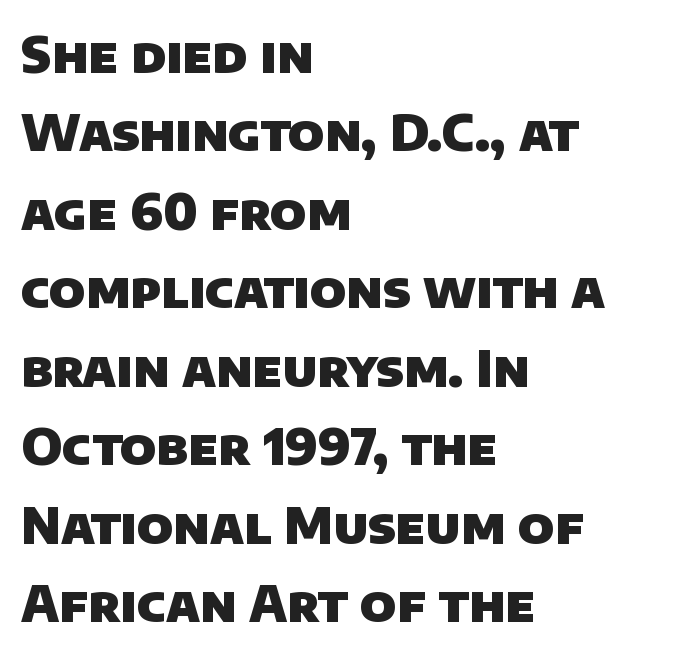
Q: Is the text bold? A: Yes.
Q: Is the typeface a serif or a sans-serif typeface? A: Sans-serif.
Q: Is the text underlined? A: No.
Q: How is the paragraph aligned? A: Left-aligned.
Q: Is the spacing between letters normal or unusually wide? A: Normal.
Q: Is the spacing between lines tight, normal or loose? A: Normal.
Q: Width (condensed, normal, or wide)? A: Normal.
Q: Stroke contrast? A: Low.
Q: x-height? A: Large.
Q: Monospaced? A: No.
